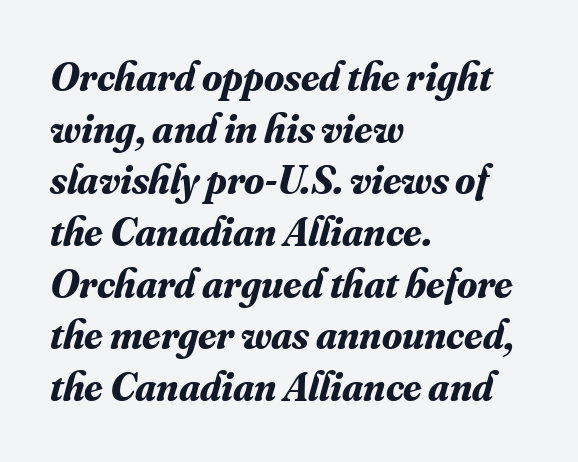
Reading down the block, your eye returns to a fixed left position each line. The space beneath each line is pristine and unruled. Examine the stroke ends and you'll spot serifs. An italicized treatment has been applied to the whole sample.
